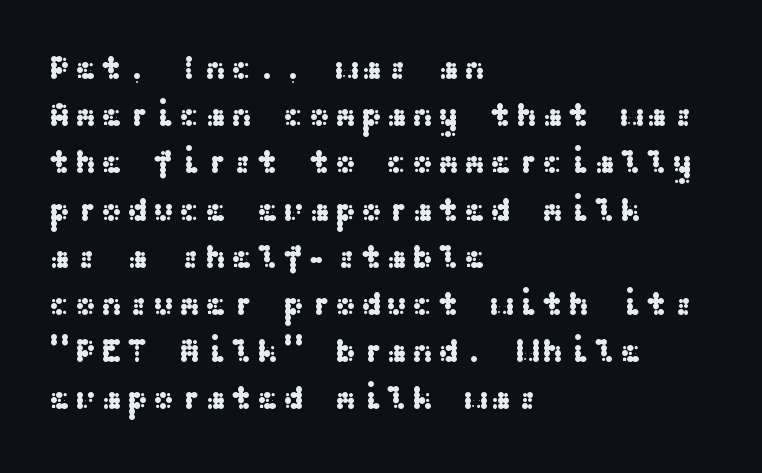
The image shows 33 px wide sans-serif type, upright; set left-aligned, normal line spacing (1.43x), not underlined; medium stroke contrast and a medium x-height.
